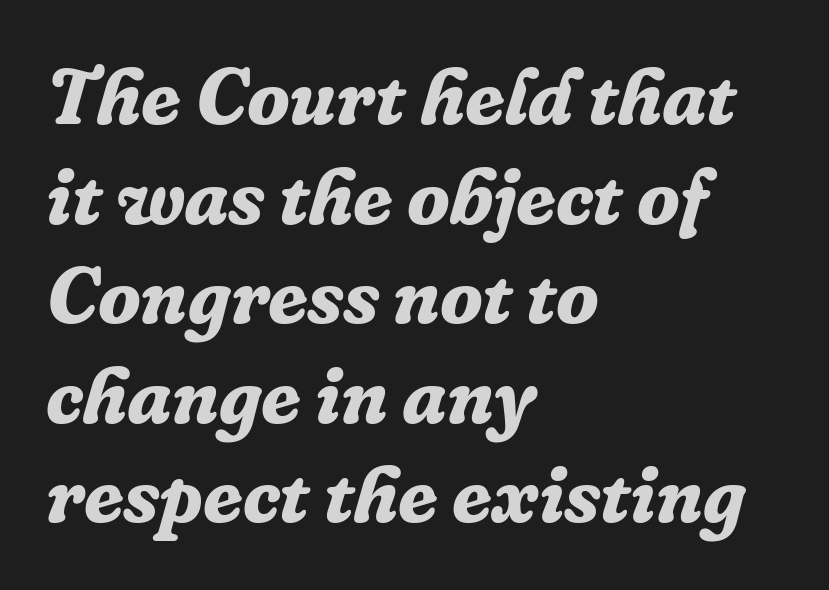
Caption: standard tracking, unaltered. Font category for this specimen: serif. Layout note: lines flush left. Rendered with sloped, italic letterforms. Does the weight exceed regular? Yes, all the way to bold. The specimen omits any rule beneath the text block's lines.
